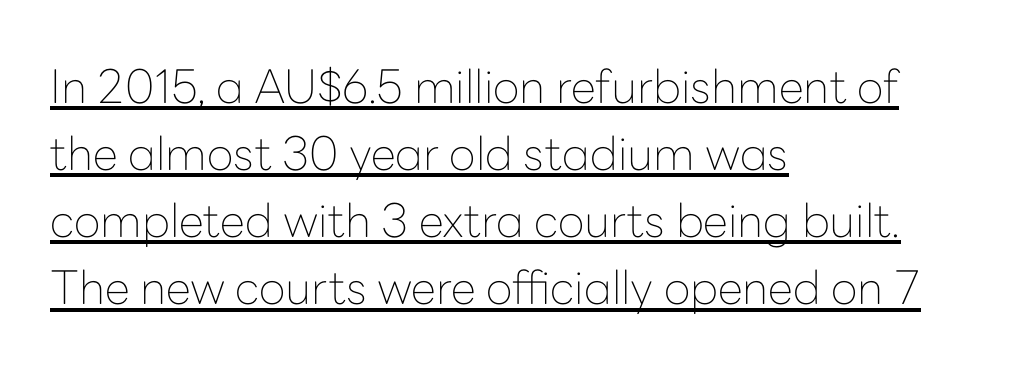
{"serif": "no", "italic": "no", "bold": "no", "weight": "thin", "width": "normal", "stroke_contrast": "low", "x_height": "medium", "monospaced": "no", "underline": "yes", "align": "left", "line_spacing": "normal", "line_spacing_ratio": 1.46, "letter_spacing": "normal", "letter_spacing_em": 0.0, "glyph_px": 46}
